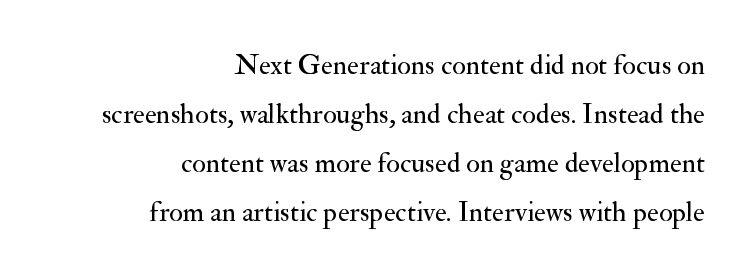
The letters stand upright; this is a roman face. Is this a sans? No — the strokes have serifs. Does the copy run flush right? Yes — the right margin is perfectly even. Spacing verdict: proportional, widths tailored to each character. On a weight scale, this lands at 450 or below. Beneath every word, the page is bare.
